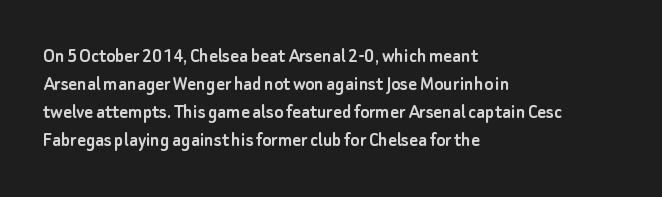
{"italic": "no", "underline": "no", "align": "left", "line_spacing": "normal", "line_spacing_ratio": 1.34, "letter_spacing": "normal", "letter_spacing_em": 0.0, "glyph_px": 21}
